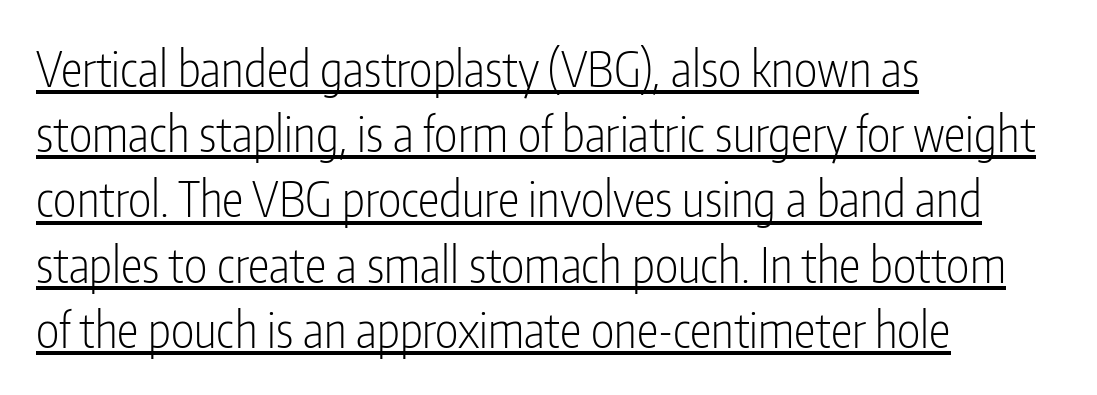
You could not count columns in this text — the font is proportionally spaced. Stems here are at most as thick as an everyday book face. The lines sit at an ordinary, default distance from one another. Are there feet on the stems? There aren't — it's a sans. Upright lettering throughout. Look at the tracking — it's just the regular setting, nothing added.
